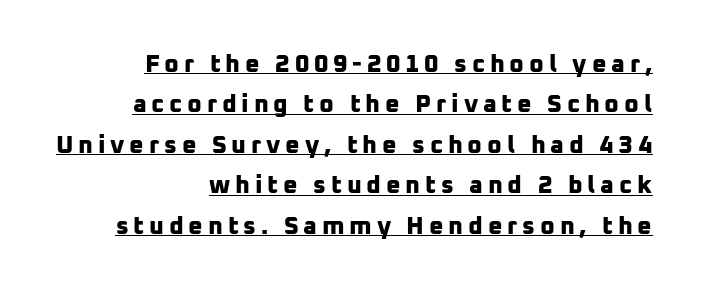
Q: Is the text bold? A: Yes.
Q: Is the text underlined? A: Yes.
Q: How is the paragraph aligned? A: Right-aligned.
Q: Is the spacing between lines tight, normal or loose? A: Normal.
